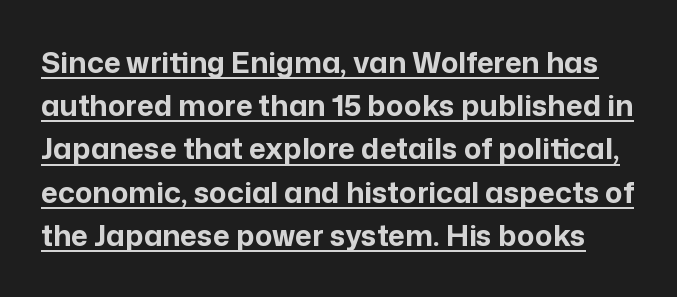
{"serif": "no", "italic": "no", "bold": "yes", "weight": "bold", "width": "normal", "stroke_contrast": "low", "x_height": "medium", "monospaced": "no", "underline": "yes", "line_spacing": "normal", "line_spacing_ratio": 1.49, "letter_spacing": "normal", "letter_spacing_em": 0.0, "glyph_px": 29}
